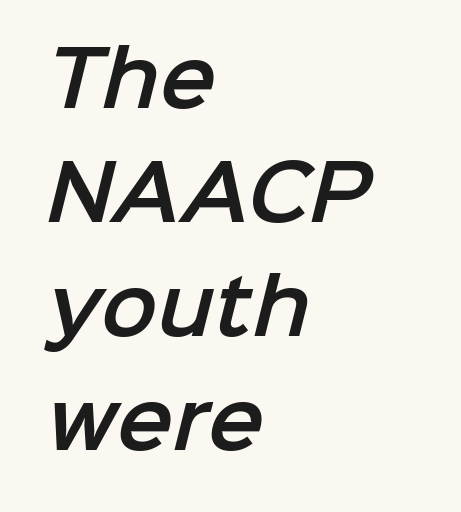
The image shows 75 px sans-serif type; set left-aligned, normal line spacing (1.52x), normal letter spacing, not underlined; low stroke contrast and a medium x-height.
